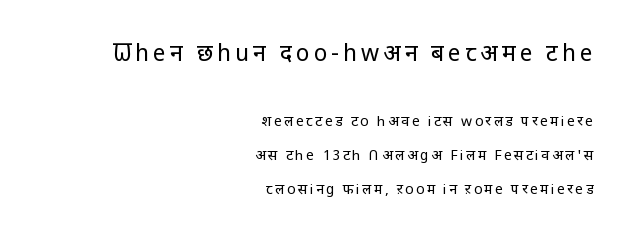
The image shows 23 px text type, upright; set right-aligned, loose line spacing (2.43x), not underlined; the first (top) block is 1.64x larger.
